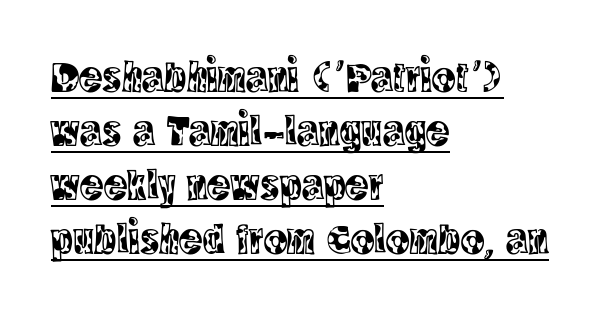
Does the copy run flush right? No — it runs flush left. A typographer would call this underscored text. Small tapered or slab feet sit at the stroke ends, so this counts as serif. Is there any slant? The stems are plumb.
